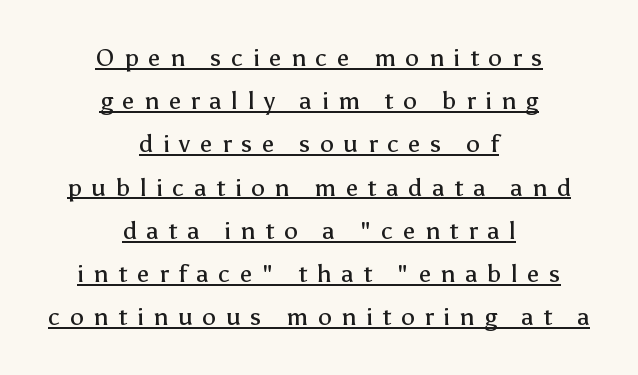
{"italic": "no", "bold": "no", "underline": "yes", "align": "center", "line_spacing_ratio": 1.73, "letter_spacing": "wide", "letter_spacing_em": 0.38, "glyph_px": 25}
